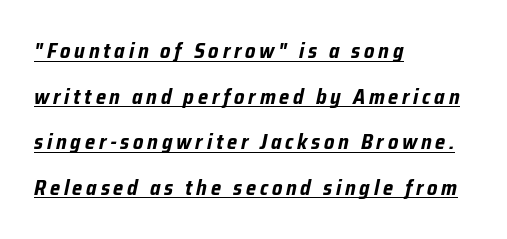
All the whitespace from short lines collects on the right. Heft: maximum for text — a bold. Honestly, the underline is the first thing you notice here. Notice the wide empty band between every row — that's loose leading. There's an unmistakable incline to the writing here.
